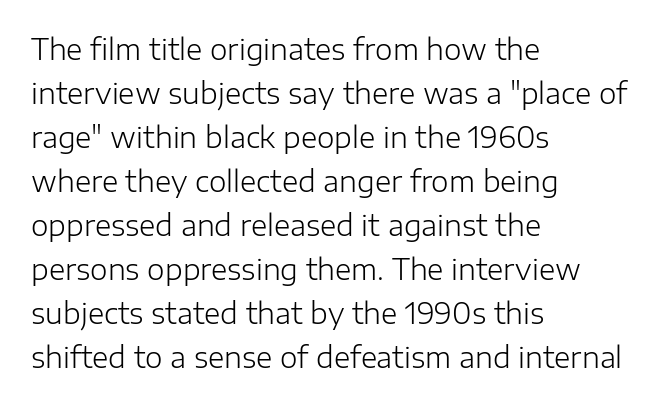
The weight tops out at a normal text grade. Unmarked baselines from the first word to the last. This sample uses an upright cut, with every glyph sitting square on the baseline. Notice how the passage keeps a crisp vertical edge on the left only. Horizontal bands of white between lines are of average thickness. Between one letter and the next there's only the usual sliver of space.
